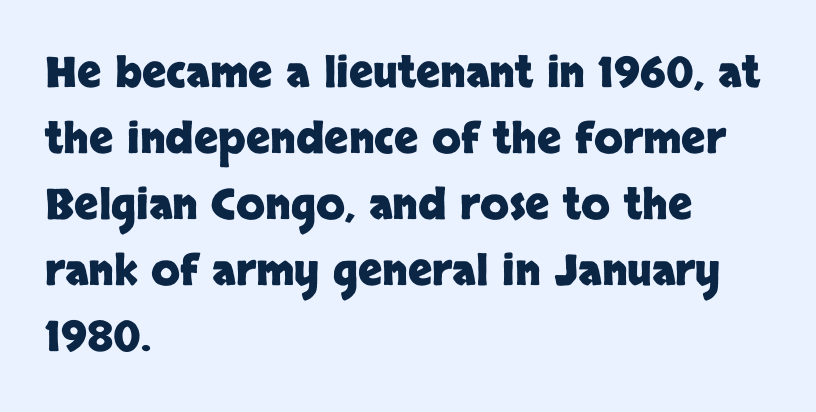
Does the lettering tilt? It doesn't — this is upright. No extra tracking has been applied to these lines. This sample keeps an unexceptional amount of space between lines. Do the characters align in a grid? No, the font is proportional. This is sans-serif lettering, the kind often seen on screens and signage. Set as a true bold cut, around the 700 mark.
